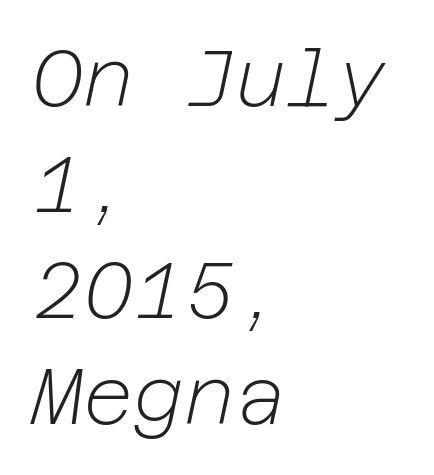
The weight tops out at a normal text grade. Nobody touched the tracking dial on this one. A classic flush-left, rag-right setting is used for this passage. Whoever set this chose a conventional vertical rhythm. A clean baseline with only descenders dipping below it. Slanted lettering throughout.
